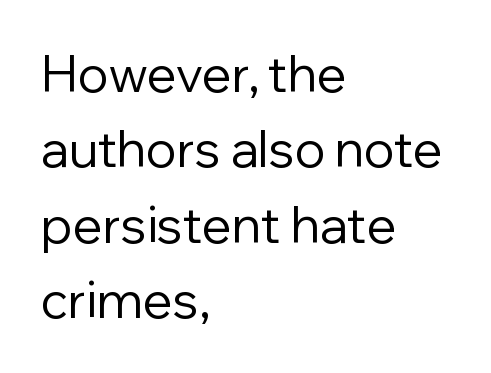
The image shows 50 px regular-weight sans-serif type, upright; set left-aligned, normal line spacing (1.51x), normal letter spacing, not underlined; low stroke contrast and a medium x-height.
